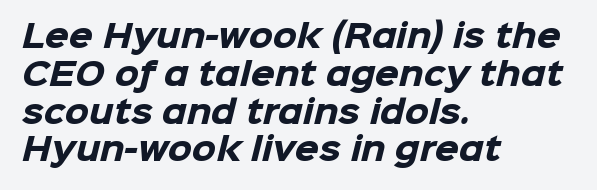
{"serif": "no", "bold": "yes", "weight": "heavy", "width": "normal", "stroke_contrast": "low", "x_height": "medium", "monospaced": "no", "underline": "no", "align": "left", "line_spacing_ratio": 1.22, "letter_spacing": "normal", "letter_spacing_em": 0.0, "glyph_px": 31}
